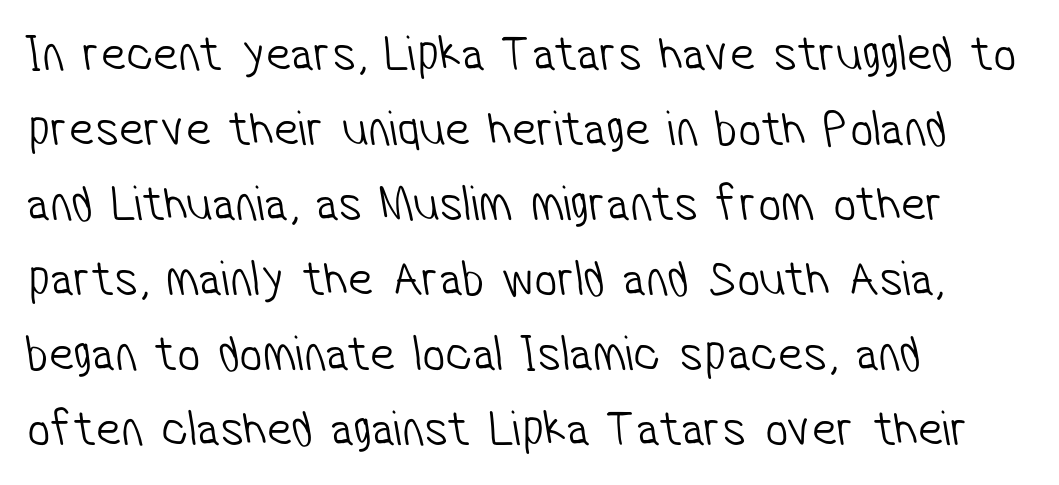
Q: Is the text bold? A: No.
Q: Is the typeface a serif or a sans-serif typeface? A: Sans-serif.
Q: Is the text underlined? A: No.
Q: How is the paragraph aligned? A: Left-aligned.
Q: Is the spacing between letters normal or unusually wide? A: Normal.
Q: Is the spacing between lines tight, normal or loose? A: Normal.
Q: Width (condensed, normal, or wide)? A: Condensed.
Q: Stroke contrast? A: Low.
Q: x-height? A: Medium.
Q: Monospaced? A: No.
